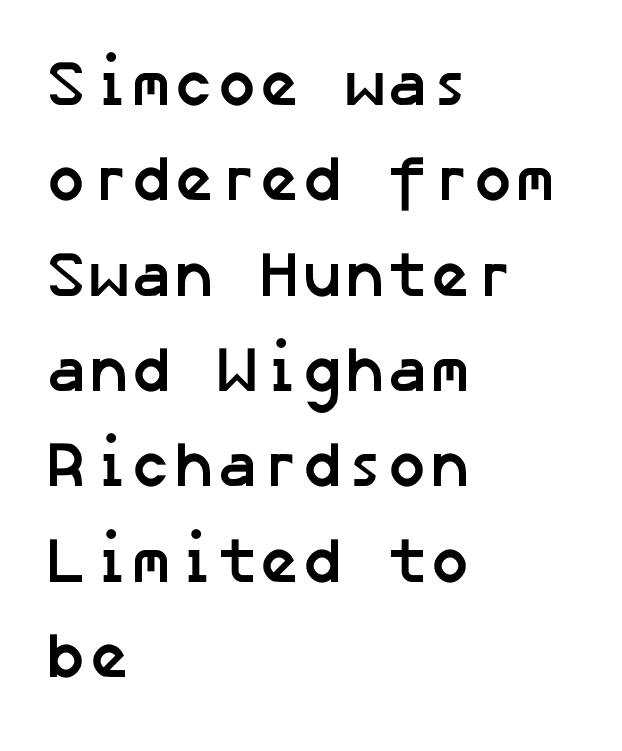
Q: Is the text bold? A: Yes.
Q: Is the typeface a serif or a sans-serif typeface? A: Sans-serif.
Q: Is the text underlined? A: No.
Q: How is the paragraph aligned? A: Left-aligned.
Q: Is the spacing between letters normal or unusually wide? A: Normal.
Q: Is the spacing between lines tight, normal or loose? A: Normal.
Q: Width (condensed, normal, or wide)? A: Normal.
Q: Stroke contrast? A: Low.
Q: x-height? A: Medium.
